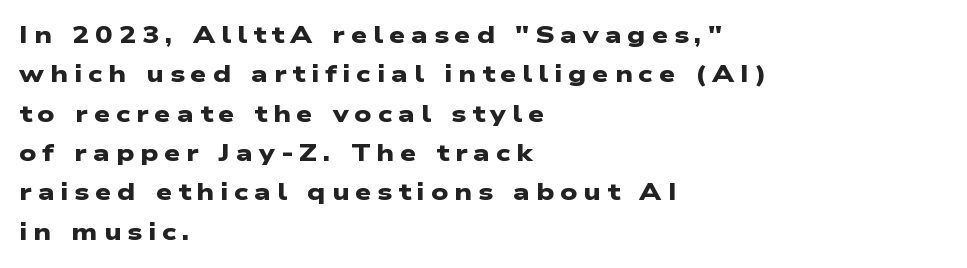
Q: Is the text bold? A: Yes.
Q: Is the text underlined? A: No.
Q: How is the paragraph aligned? A: Left-aligned.
Q: Is the spacing between letters normal or unusually wide? A: Unusually wide.
